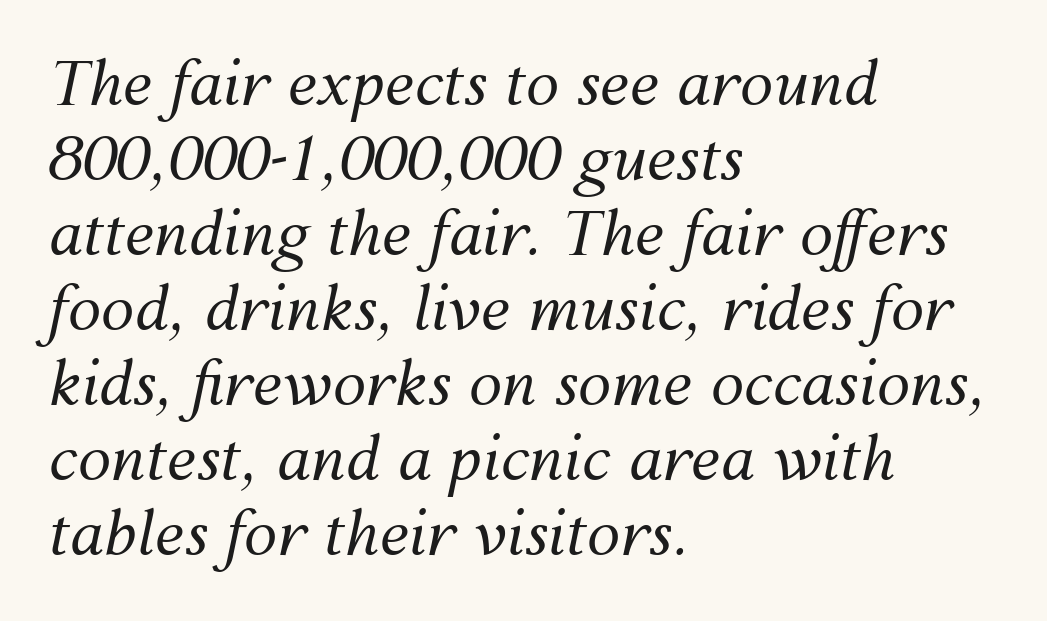
The words here are not underlined. Every character sits at an angle, as italics do. Compared with typical body copy, the letter spacing here is the same. Stroke thickness stays within the range of a standard reading face or lighter.
